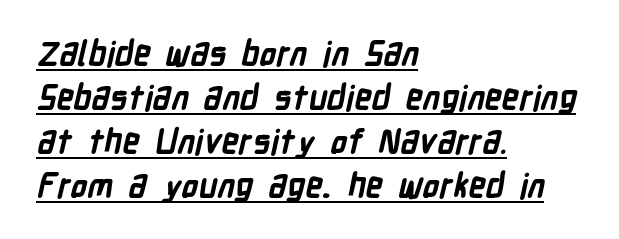
The rendering uses a moderate line-height, typical for paragraphs. A student would call this left alignment; a typographer would say flush left, rag right. The passage shown is typed in a proportional face where columns would drift. The tracking reads as untouched default to a designer's eye.
